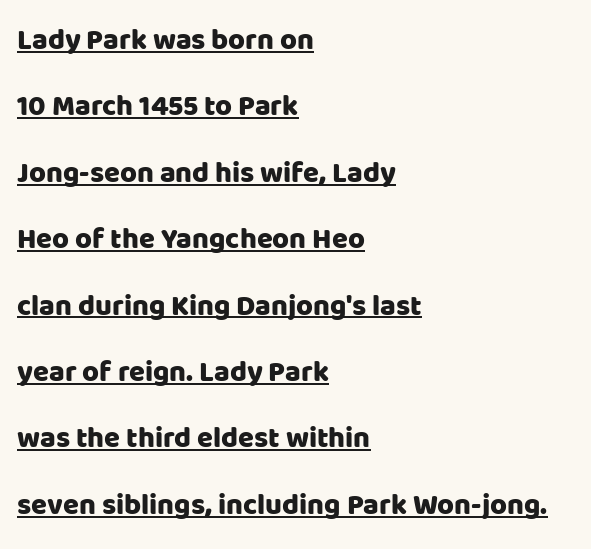
The image shows 29 px sans-serif type, upright; set left-aligned, loose line spacing (2.29x), normal letter spacing, underlined; low stroke contrast and a large x-height.
